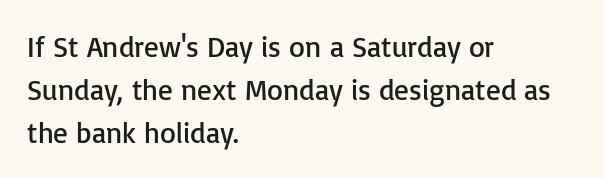
Q: Is the text bold? A: No.
Q: Is the text italic (slanted)? A: No, it is upright.
Q: Is the typeface a serif or a sans-serif typeface? A: Sans-serif.
Q: Is the text underlined? A: No.
Q: How is the paragraph aligned? A: Left-aligned.
Q: Is the spacing between letters normal or unusually wide? A: Normal.
Q: Is the spacing between lines tight, normal or loose? A: Normal.
Q: Width (condensed, normal, or wide)? A: Normal.
Q: Stroke contrast? A: Low.
Q: x-height? A: Medium.
Q: Monospaced? A: No.
